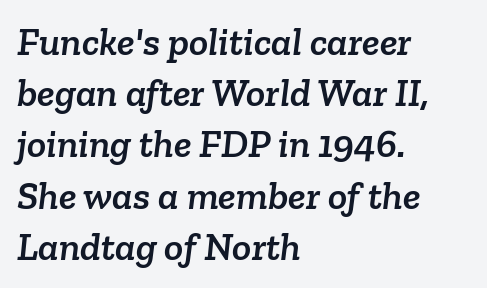
Q: Is the typeface a serif or a sans-serif typeface? A: Serif.
Q: Is the text underlined? A: No.
Q: How is the paragraph aligned? A: Left-aligned.
Q: Is the spacing between letters normal or unusually wide? A: Normal.
Q: Is the spacing between lines tight, normal or loose? A: Normal.
Q: Width (condensed, normal, or wide)? A: Normal.
Q: Stroke contrast? A: Low.
Q: x-height? A: Medium.
Q: Monospaced? A: No.
